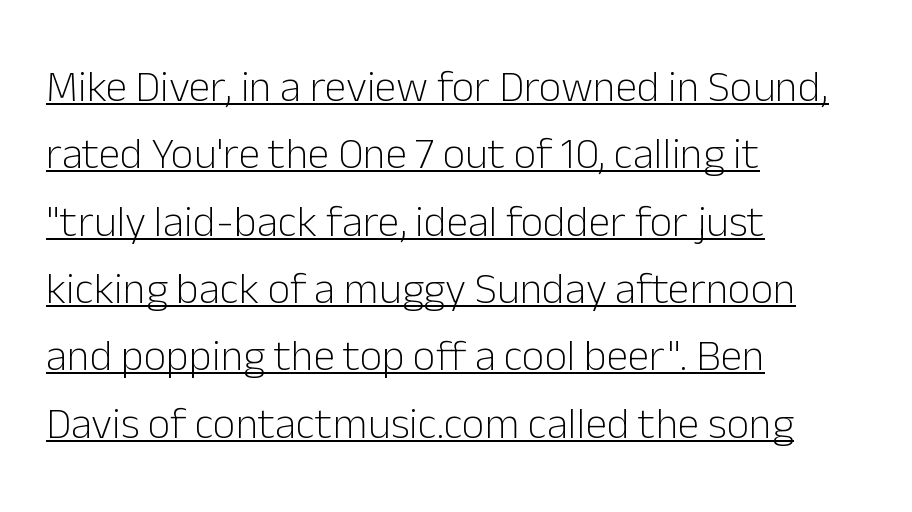
The image shows 44 px light sans-serif type, upright; set left-aligned, normal line spacing (1.53x), normal letter spacing, underlined; low stroke contrast and a medium x-height.
